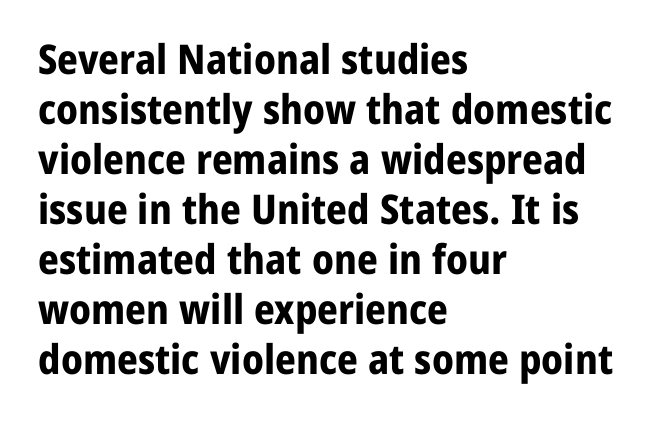
The image shows 41 px bold sans-serif type, upright; set left-aligned, line spacing 1.22x, normal letter spacing, not underlined; low stroke contrast and a medium x-height.
